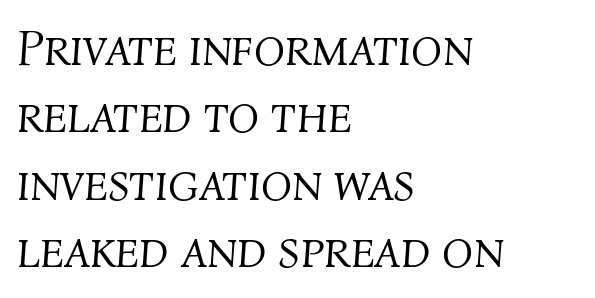
{"italic": "yes", "lean": "right", "slant_degrees": 4, "bold": "no", "weight": "light", "width": "normal", "stroke_contrast": "medium", "x_height": "medium", "monospaced": "no", "underline": "no", "align": "left", "line_spacing": "normal", "line_spacing_ratio": 1.32, "letter_spacing": "normal", "letter_spacing_em": 0.0, "glyph_px": 51}
